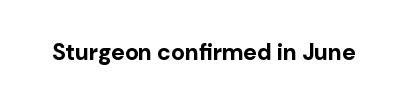
The image shows 23 px bold type, upright; set normal letter spacing, not underlined.
